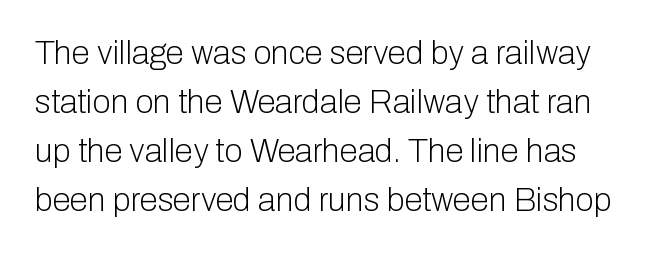
{"serif": "no", "italic": "no", "bold": "no", "weight": "light", "width": "normal", "stroke_contrast": "low", "x_height": "medium", "monospaced": "no", "underline": "no", "line_spacing": "normal", "line_spacing_ratio": 1.48, "letter_spacing": "normal", "letter_spacing_em": 0.0, "glyph_px": 33}
